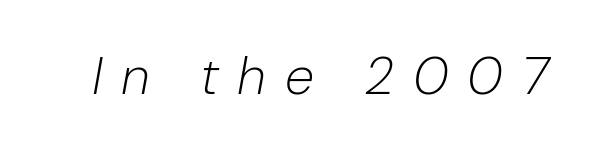
Q: Is the text bold? A: No.
Q: Is the text italic (slanted)? A: Yes, it leans right by about 10 degrees.
Q: Is the text underlined? A: No.
Q: Is the spacing between letters normal or unusually wide? A: Unusually wide.
Q: Width (condensed, normal, or wide)? A: Normal.
Q: Stroke contrast? A: Low.
Q: x-height? A: Medium.
Q: Monospaced? A: No.
